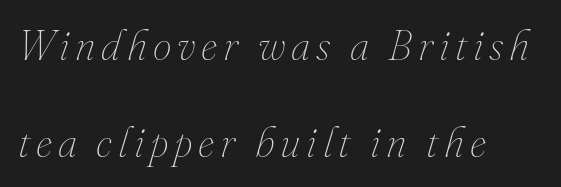
Q: Is the text bold? A: No.
Q: Is the text italic (slanted)? A: Yes, it leans right by about 16 degrees.
Q: Is the text underlined? A: No.
Q: How is the paragraph aligned? A: Left-aligned.
Q: Is the spacing between lines tight, normal or loose? A: Loose.
Q: Width (condensed, normal, or wide)? A: Normal.
Q: Stroke contrast? A: Medium.
Q: x-height? A: Small.
Q: Monospaced? A: No.
